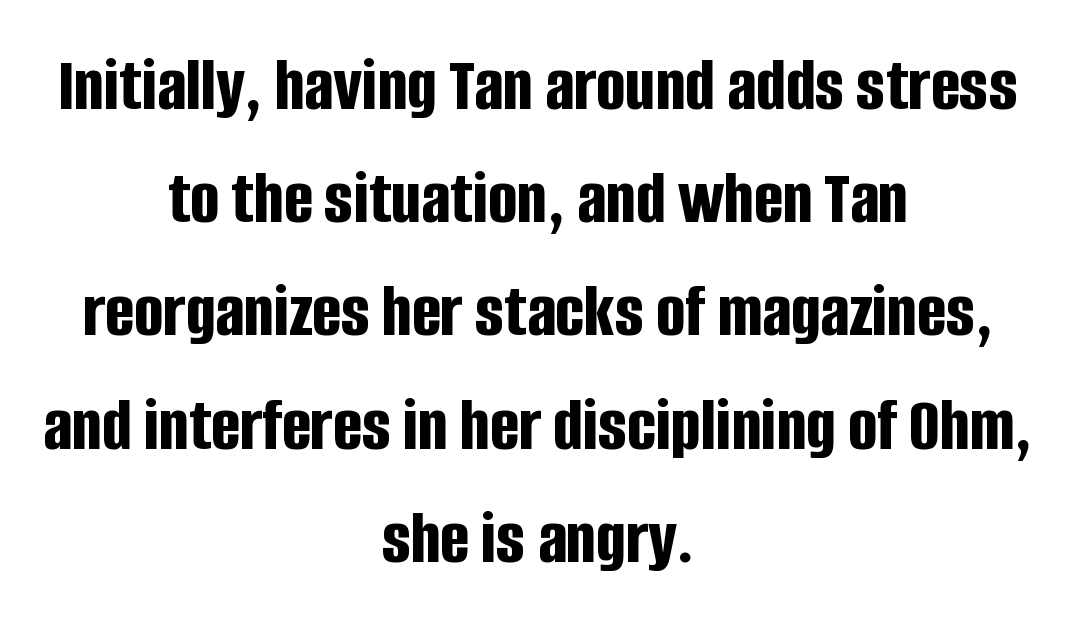
{"serif": "no", "italic": "no", "bold": "yes", "weight": "bold", "width": "condensed", "stroke_contrast": "low", "x_height": "large", "monospaced": "no", "underline": "no", "align": "center", "line_spacing": "normal", "line_spacing_ratio": 1.47, "letter_spacing": "normal", "letter_spacing_em": 0.0, "glyph_px": 77}
